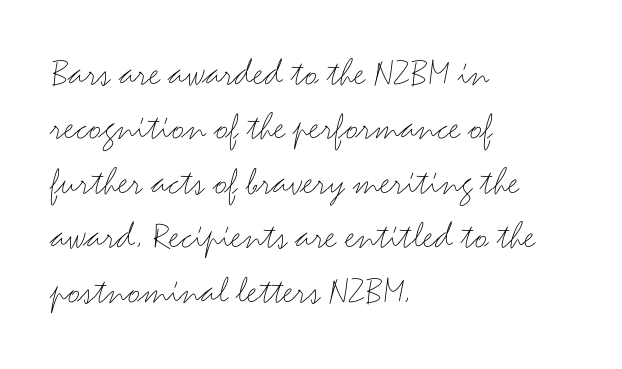
The image shows 40 px thin, wide sans-serif type; set left-aligned, normal line spacing (1.36x), normal letter spacing, not underlined; medium stroke contrast and a small x-height.
